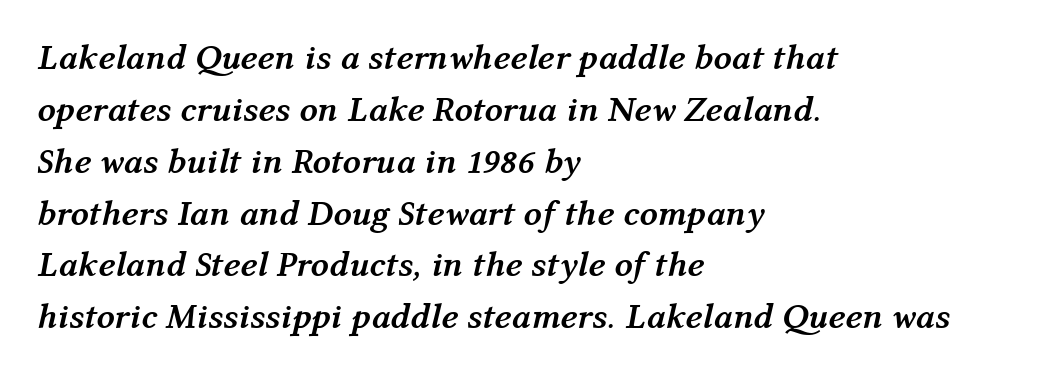
{"italic": "yes", "lean": "right", "slant_degrees": 12, "bold": "yes", "weight": "semibold", "width": "normal", "stroke_contrast": "medium", "x_height": "medium", "monospaced": "no", "underline": "no", "align": "left", "line_spacing": "normal", "line_spacing_ratio": 1.44, "letter_spacing": "normal", "letter_spacing_em": 0.0, "glyph_px": 36}
